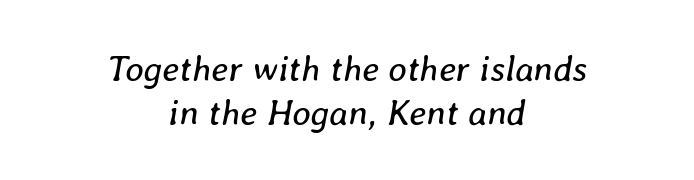
{"italic": "yes", "lean": "right", "slant_degrees": 8, "bold": "no", "weight": "regular", "width": "normal", "stroke_contrast": "low", "x_height": "medium", "monospaced": "no", "underline": "no", "align": "center", "line_spacing_ratio": 1.22, "letter_spacing": "normal", "letter_spacing_em": 0.0, "glyph_px": 36}
